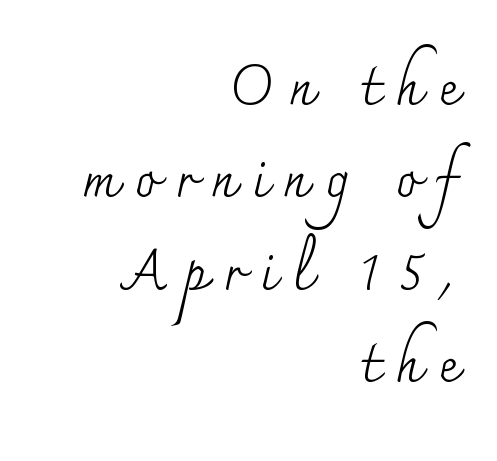
Q: Is the text bold? A: No.
Q: Is the text italic (slanted)? A: Yes.
Q: Is the typeface a serif or a sans-serif typeface? A: Serif.
Q: Is the text underlined? A: No.
Q: How is the paragraph aligned? A: Right-aligned.
Q: Is the spacing between letters normal or unusually wide? A: Unusually wide.
Q: Width (condensed, normal, or wide)? A: Normal.
Q: Stroke contrast? A: Medium.
Q: x-height? A: Small.
Q: Monospaced? A: No.
